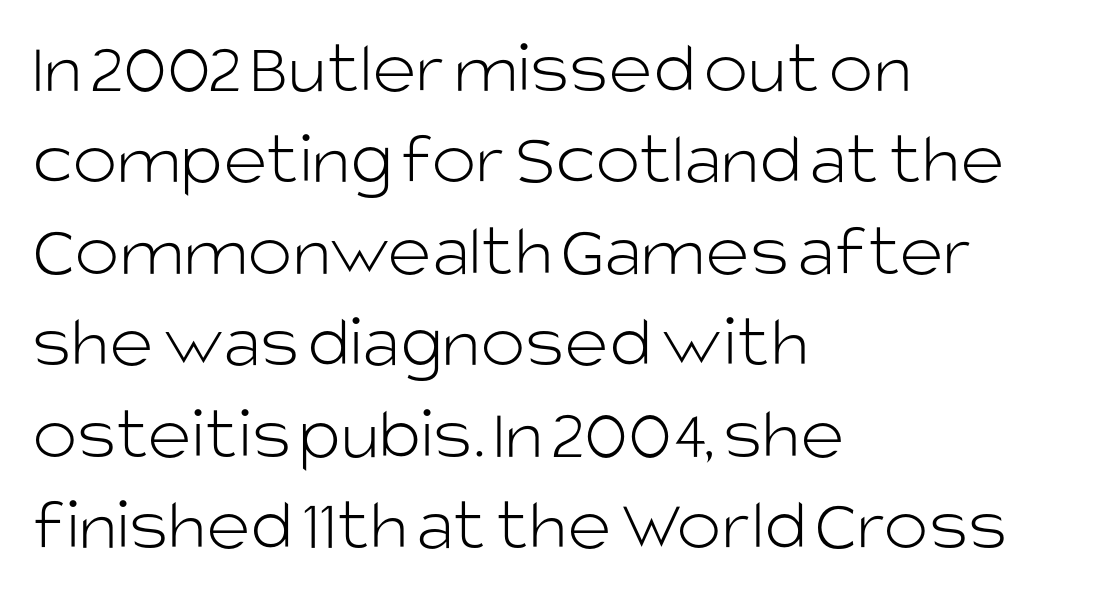
The image shows 75 px light sans-serif type, upright; set left-aligned, line spacing 1.22x, normal letter spacing, not underlined; low stroke contrast and a large x-height.
